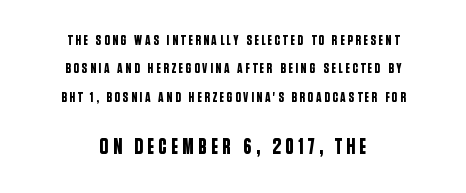
{"italic": "no", "underline": "no", "align": "center", "line_spacing": "loose", "line_spacing_ratio": 2.03, "larger_block": "second", "size_ratio": 1.57, "glyph_px": 22}
